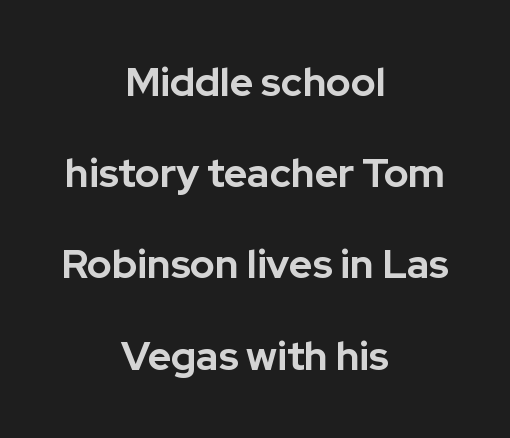
Q: Is the text bold? A: Yes.
Q: Is the text italic (slanted)? A: No, it is upright.
Q: Is the typeface a serif or a sans-serif typeface? A: Sans-serif.
Q: Is the text underlined? A: No.
Q: How is the paragraph aligned? A: Centered.
Q: Is the spacing between letters normal or unusually wide? A: Normal.
Q: Is the spacing between lines tight, normal or loose? A: Loose.
Q: Width (condensed, normal, or wide)? A: Normal.
Q: Stroke contrast? A: Low.
Q: x-height? A: Medium.
Q: Monospaced? A: No.
